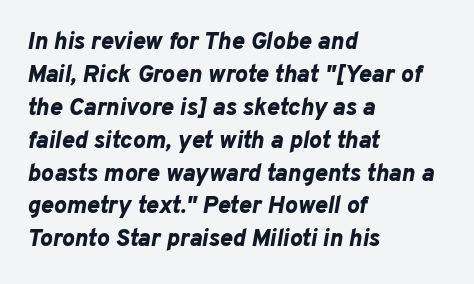
Each new line begins a customary step beneath the previous one. The lines are quadded left. Descenders are the only things crossing below the line. A typesetter would mark this as italic.
